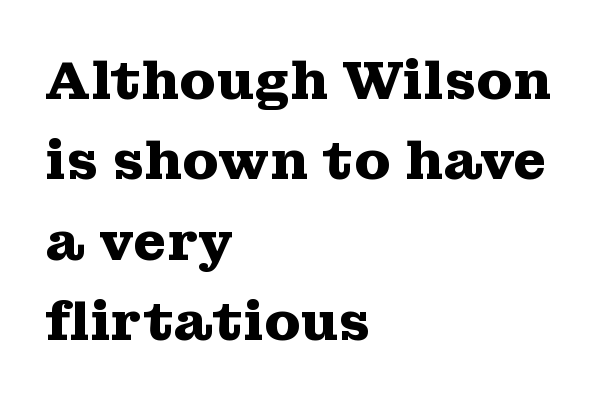
The image shows 54 px heavy, wide serif type, upright; set left-aligned, normal line spacing (1.49x), normal letter spacing, not underlined; medium stroke contrast and a medium x-height.
